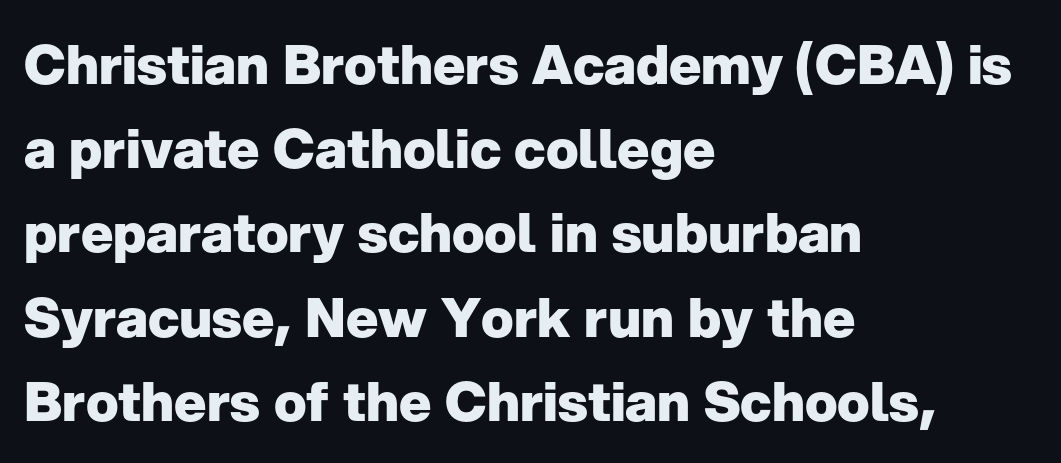
The image shows 54 px heavy sans-serif type, upright; set left-aligned, normal line spacing (1.56x), normal letter spacing, not underlined; low stroke contrast and a medium x-height.
